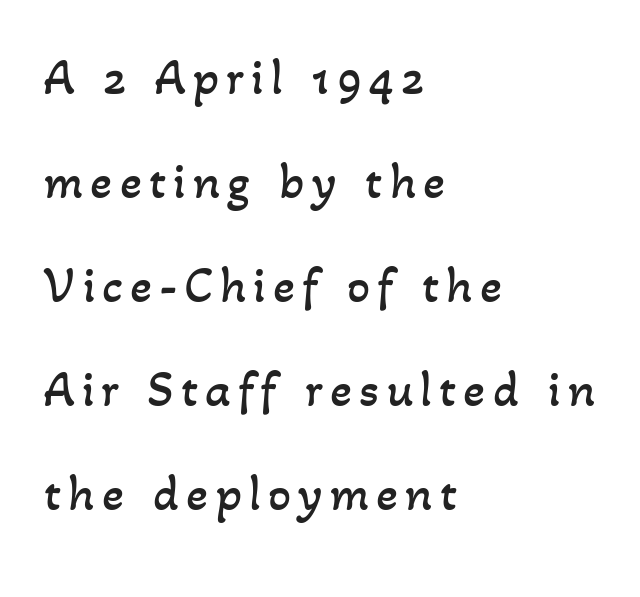
Summary of weight: not heavy and not bold. Visually the block forms a straight wall on the left and a jagged coastline on the right. Each row of text sits above clean, open space. The line-height multiplier appears high, well above default. The passage shown is typed in a proportional face where columns would drift.
